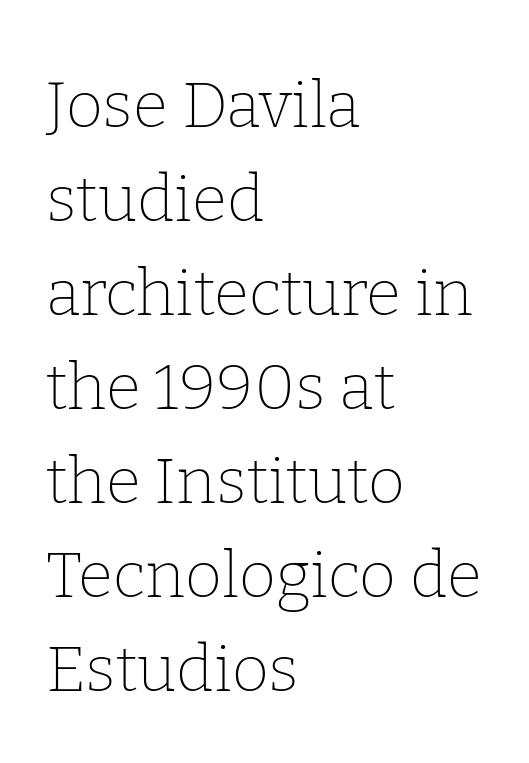
The image shows 64 px thin serif type, upright; set left-aligned, normal line spacing (1.47x), normal letter spacing, not underlined; low stroke contrast and a medium x-height.
